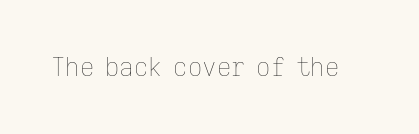
The rendering keeps characters at their native spacing. The font sits on the lighter half of the weight spectrum, regular included. Quick note: underline off. Is there any slant? The stems are plumb.
